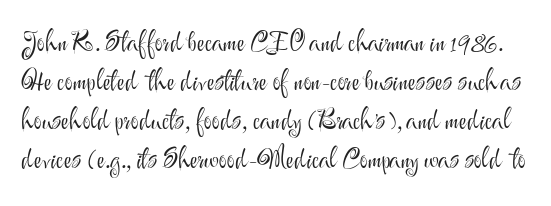
The image shows 27 px text type; set normal line spacing (1.45x), normal letter spacing, not underlined.
